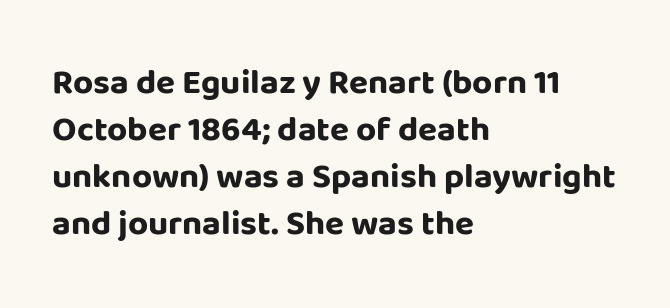
Posture: upright roman. Students, note that the glyphs here touch the page at normal intervals. In terms of letterform style, serifs are entirely absent. Descenders are the only things crossing below the line. Students, observe: this is what conventionally led text looks like. Horizontal alignment here is leftward, the default for most running prose.
